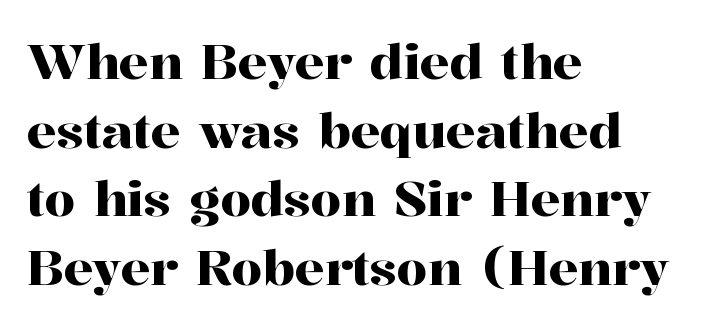
The image shows 49 px serif type, upright; set left-aligned, normal line spacing (1.4x), normal letter spacing, not underlined; high stroke contrast and a medium x-height.
